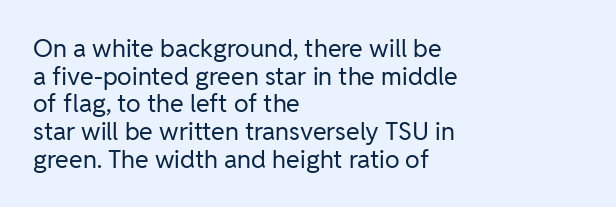
The image shows 25 px text type, upright; set left-aligned, tight line spacing (1.11x), normal letter spacing, not underlined.
